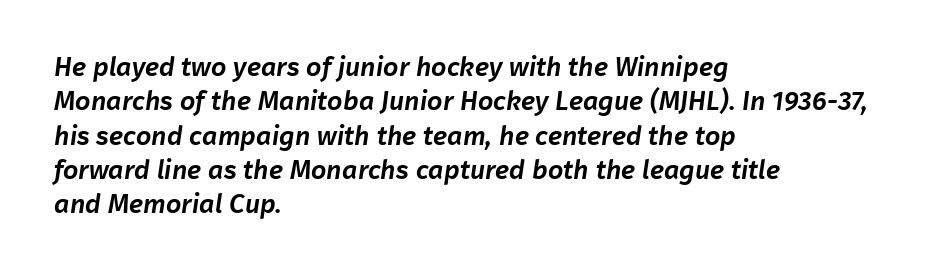
Q: Is the text underlined? A: No.
Q: How is the paragraph aligned? A: Left-aligned.
Q: Is the spacing between letters normal or unusually wide? A: Normal.
Q: Is the spacing between lines tight, normal or loose? A: Normal.
